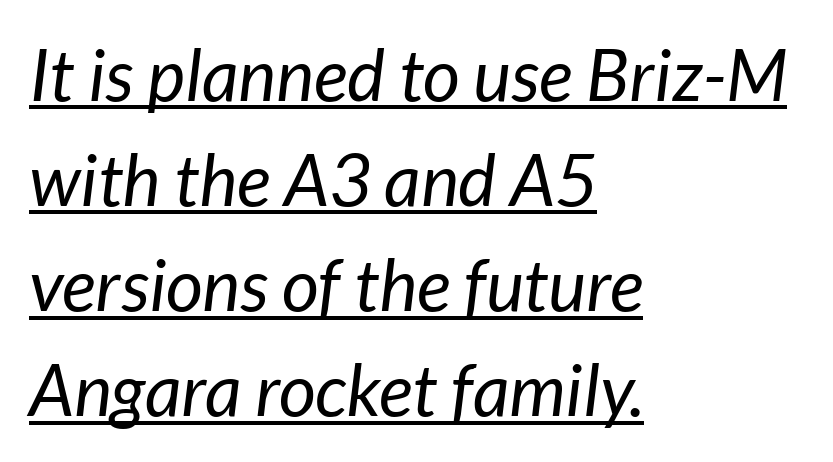
Q: Is the text bold? A: No.
Q: Is the text italic (slanted)? A: Yes, it leans right by about 7 degrees.
Q: Is the text underlined? A: Yes.
Q: How is the paragraph aligned? A: Left-aligned.
Q: Is the spacing between letters normal or unusually wide? A: Normal.
Q: Is the spacing between lines tight, normal or loose? A: Normal.
Q: Width (condensed, normal, or wide)? A: Normal.
Q: Stroke contrast? A: Low.
Q: x-height? A: Medium.
Q: Monospaced? A: No.
